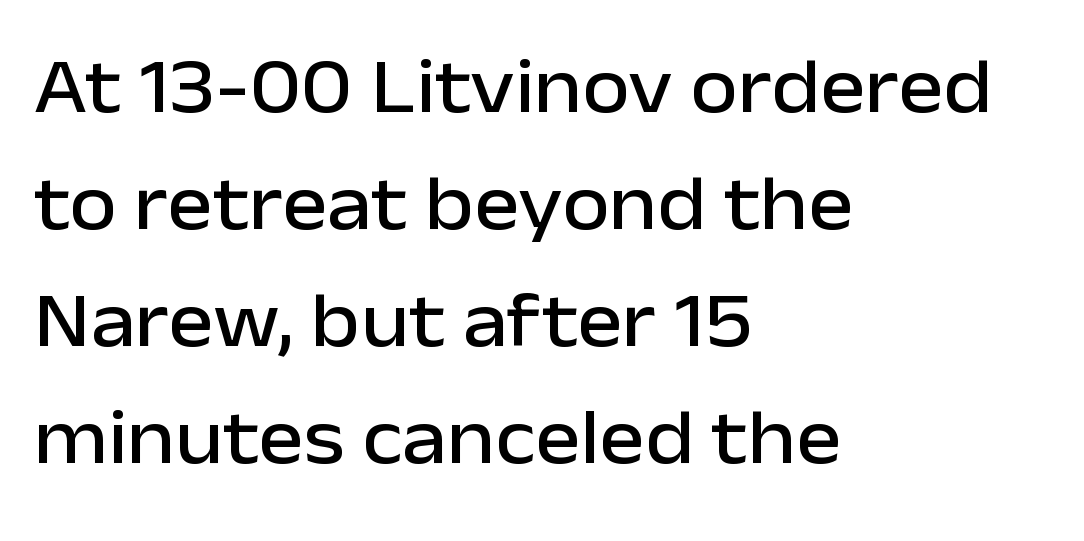
The typography opts for an upright posture over an oblique one. The line-height multiplier appears to be the usual default. The space beneath each line is pristine and unruled. These lines are set flush left with a ragged right edge.
